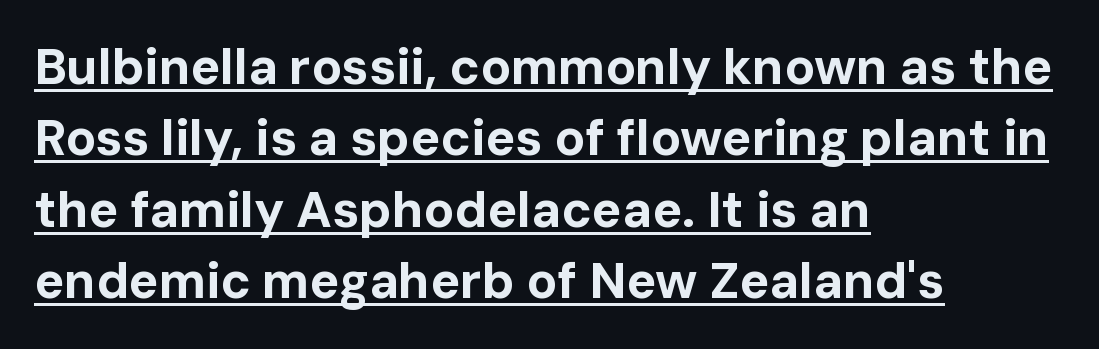
The image shows 50 px bold sans-serif type, upright; set left-aligned, normal line spacing (1.43x), normal letter spacing, underlined; low stroke contrast and a medium x-height.
